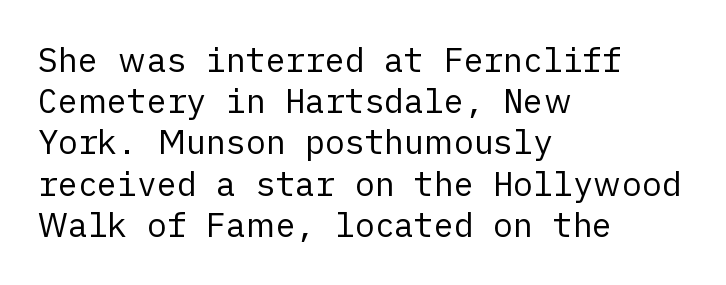
Nobody touched the tracking dial on this one. These lines are set flush left with a ragged right edge. Stems and bowls with no extra thickness — not bold. When letters stand straight like this, we call the style roman or upright.
